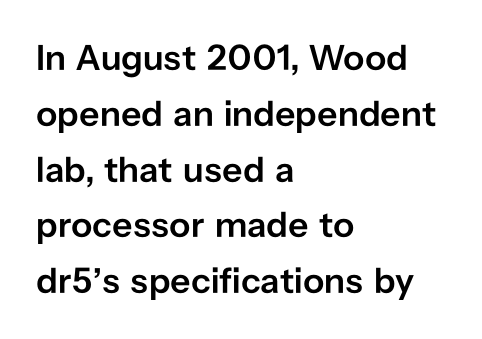
The image shows 36 px semibold sans-serif type, upright; set left-aligned, normal line spacing (1.55x), normal letter spacing, not underlined; low stroke contrast and a medium x-height.
